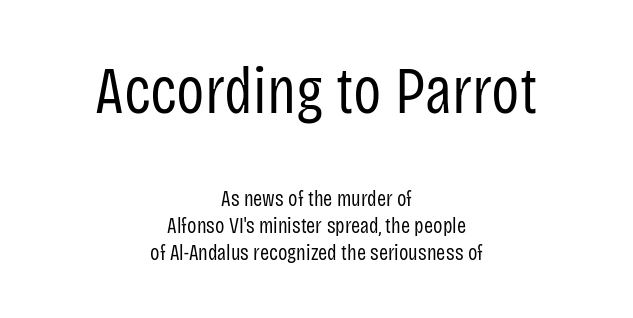
{"serif": "no", "italic": "no", "bold": "no", "weight": "regular", "width": "condensed", "stroke_contrast": "low", "x_height": "large", "monospaced": "no", "underline": "no", "align": "center", "line_spacing_ratio": 1.23, "letter_spacing": "normal", "letter_spacing_em": 0.0, "larger_block": "first", "size_ratio": 3.0, "glyph_px": 66}
